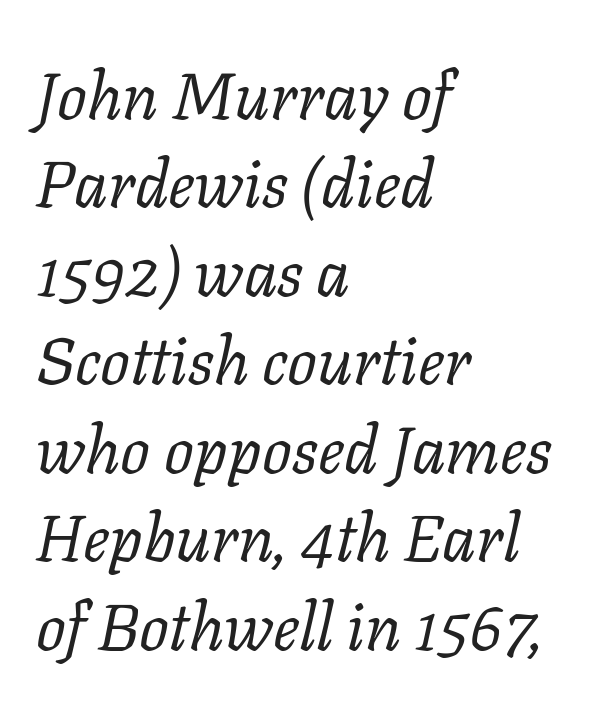
Look at the tracking — it's just the regular setting, nothing added. Varying glyph widths throughout — classic text-font behaviour. Small tapered or slab feet sit at the stroke ends, so this counts as serif. No chunkiness to these letters — they're not bold. The passage is arranged the way most books set body copy — flush left.
